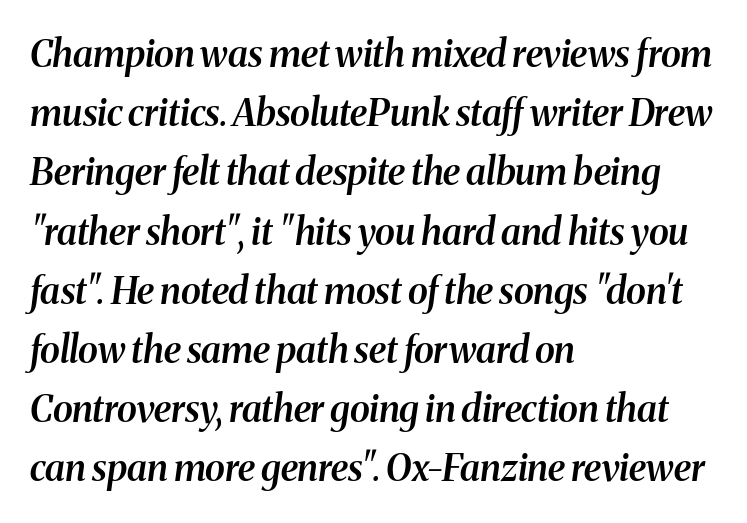
The typesetting leans somewhat heavy: a semibold. The face used here is proportionally spaced, like ordinary book or web type. These lines are set flush left with a ragged right edge. The block of text has a typical density, with ordinary space between rows.
